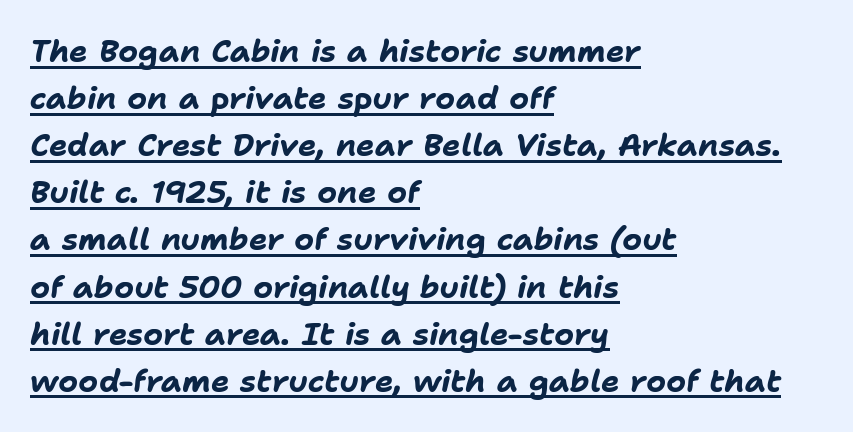
Q: Is the text bold? A: Yes.
Q: Is the text italic (slanted)? A: Yes, it leans right by about 11 degrees.
Q: Is the text underlined? A: Yes.
Q: How is the paragraph aligned? A: Left-aligned.
Q: Is the spacing between letters normal or unusually wide? A: Normal.
Q: Is the spacing between lines tight, normal or loose? A: Normal.
Q: Width (condensed, normal, or wide)? A: Normal.
Q: Stroke contrast? A: Low.
Q: x-height? A: Medium.
Q: Monospaced? A: No.
